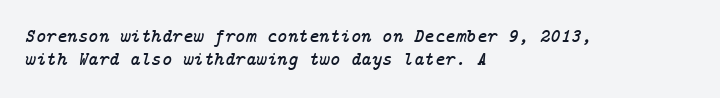
The image shows 20 px text type, italic (leaning right); set left-aligned, tight line spacing (1.15x), normal letter spacing, not underlined.
